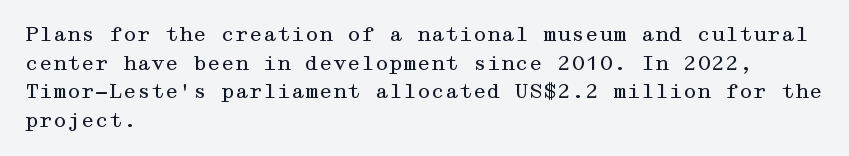
The image shows 20 px text type, upright; set left-aligned, normal line spacing (1.43x), normal letter spacing, not underlined.
